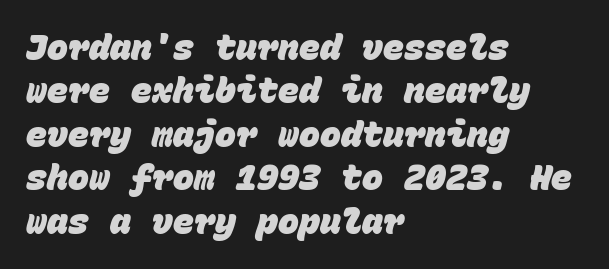
{"serif": "no", "bold": "yes", "weight": "heavy", "width": "normal", "stroke_contrast": "low", "x_height": "large", "monospaced": "yes", "underline": "no", "align": "left", "line_spacing_ratio": 1.24, "letter_spacing": "normal", "letter_spacing_em": 0.0, "glyph_px": 35}
